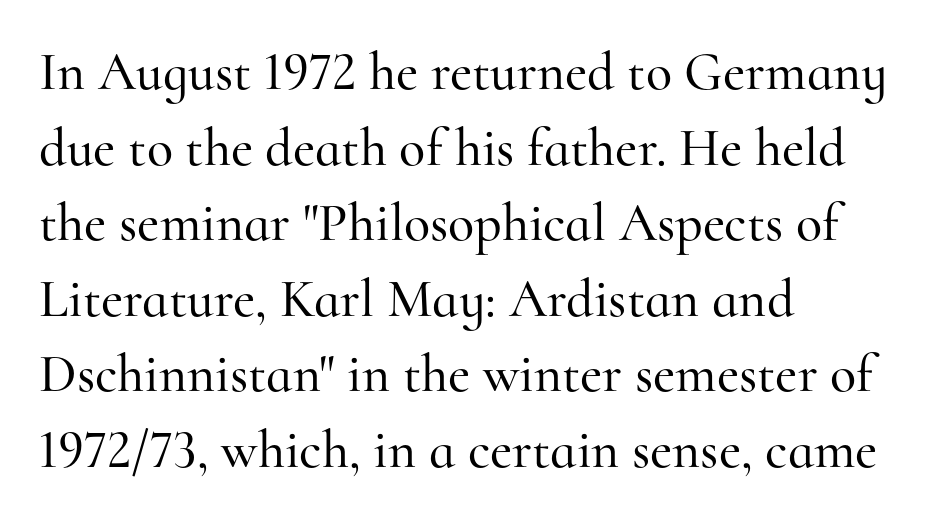
The passage shown has conventional tracking throughout. Notice how descenders clear the ascenders below comfortably — that's standard leading. The space directly below the letters is spotless. It's the straight-up-and-down kind of type. The compositor pushed each line to the left boundary. In terms of letterform style, serifs are clearly present.
